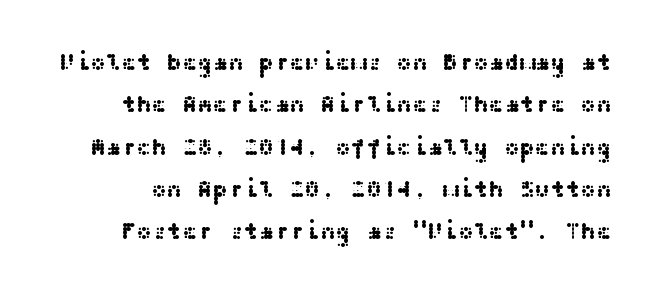
Italic: no, the glyphs are upright roman. Letter spacing: default. The glyphs are unaccompanied by any horizontal stroke below them.
